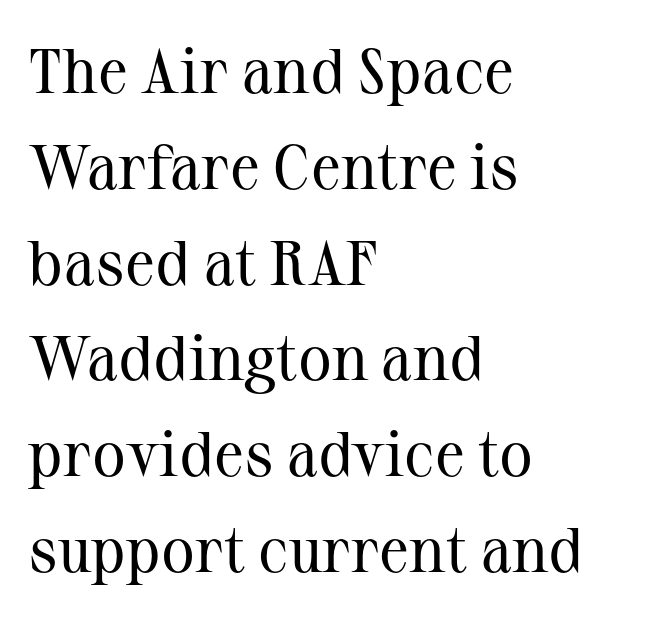
Q: Is the text bold? A: No.
Q: Is the text italic (slanted)? A: No, it is upright.
Q: Is the typeface a serif or a sans-serif typeface? A: Serif.
Q: Is the text underlined? A: No.
Q: How is the paragraph aligned? A: Left-aligned.
Q: Is the spacing between letters normal or unusually wide? A: Normal.
Q: Is the spacing between lines tight, normal or loose? A: Normal.
Q: Width (condensed, normal, or wide)? A: Normal.
Q: Stroke contrast? A: Medium.
Q: x-height? A: Medium.
Q: Monospaced? A: No.
